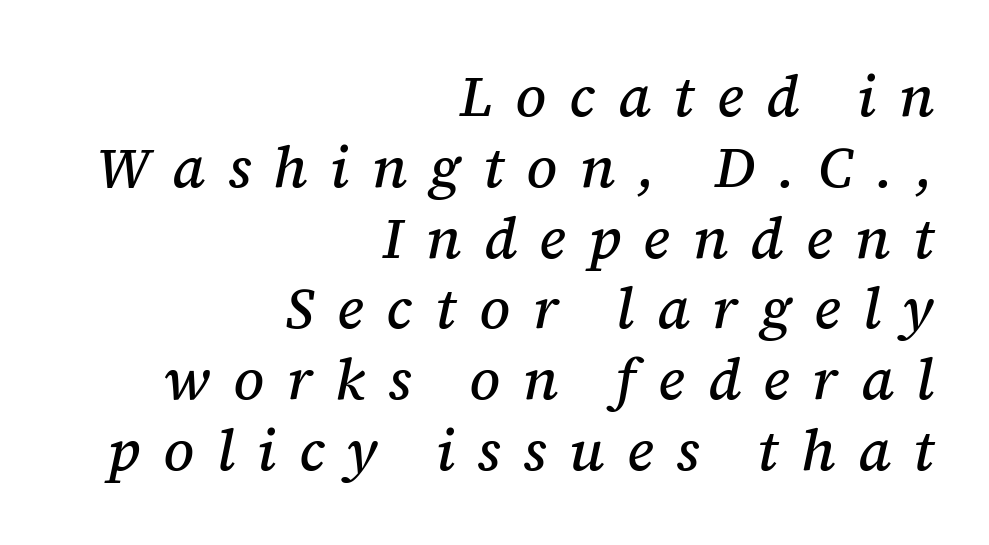
Does the copy run flush right? Yes — the right margin is perfectly even. The specimen omits any rule beneath the text block's lines. This rendering widens character spacing well past its baseline value. Characters are canted at an angle relative to the baseline's perpendicular. The face used here is proportionally spaced, like ordinary book or web type. Serif or sans? Serif — the stroke terminals have little feet.
